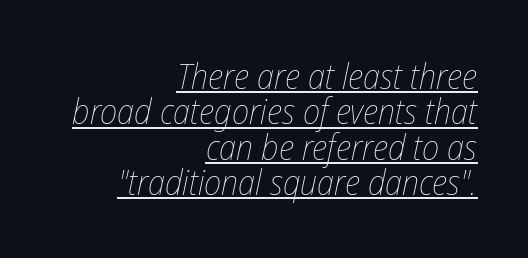
Has an underline been added? It has. The letters look calm and open, with moderate or lighter stems. Each letter keeps its own natural width here, so spacing adapts to shape. There's an unmistakable incline to the writing here.
